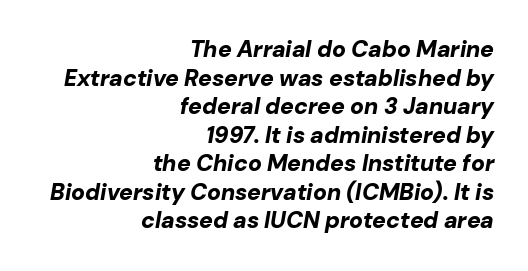
{"italic": "yes", "lean": "right", "slant_degrees": 10, "bold": "yes", "underline": "no", "align": "right", "line_spacing_ratio": 1.24, "letter_spacing": "normal", "letter_spacing_em": 0.0, "glyph_px": 23}
